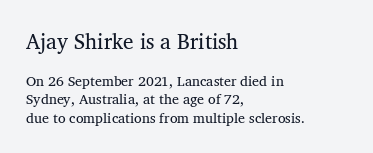
{"italic": "no", "bold": "no", "underline": "no", "align": "left", "line_spacing": "normal", "line_spacing_ratio": 1.33, "letter_spacing": "normal", "letter_spacing_em": 0.0, "larger_block": "first", "size_ratio": 1.5, "glyph_px": 21}
